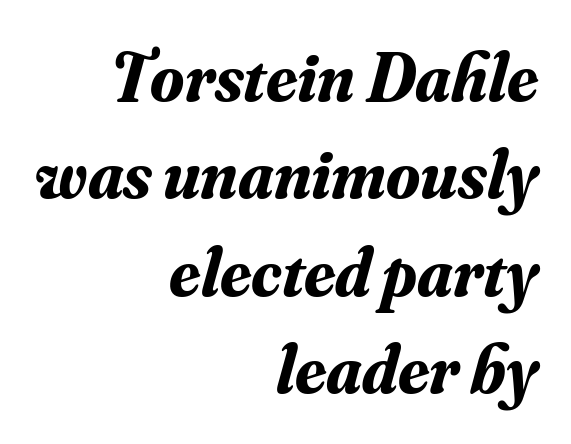
The image shows 69 px bold serif type, italic (leaning right); set right-aligned, normal line spacing (1.41x), normal letter spacing, not underlined; medium stroke contrast and a small x-height.
